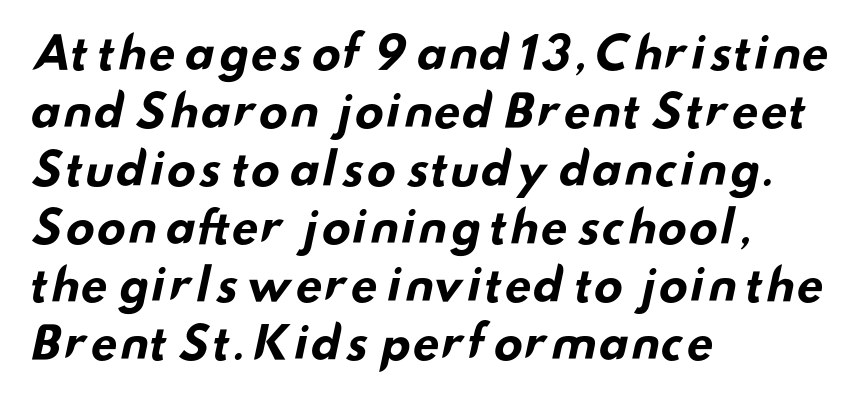
Q: Is the text bold? A: Yes.
Q: Is the typeface a serif or a sans-serif typeface? A: Sans-serif.
Q: Is the text underlined? A: No.
Q: How is the paragraph aligned? A: Left-aligned.
Q: Is the spacing between letters normal or unusually wide? A: Normal.
Q: Is the spacing between lines tight, normal or loose? A: Normal.
Q: Width (condensed, normal, or wide)? A: Wide.
Q: Stroke contrast? A: Low.
Q: x-height? A: Small.
Q: Monospaced? A: No.
